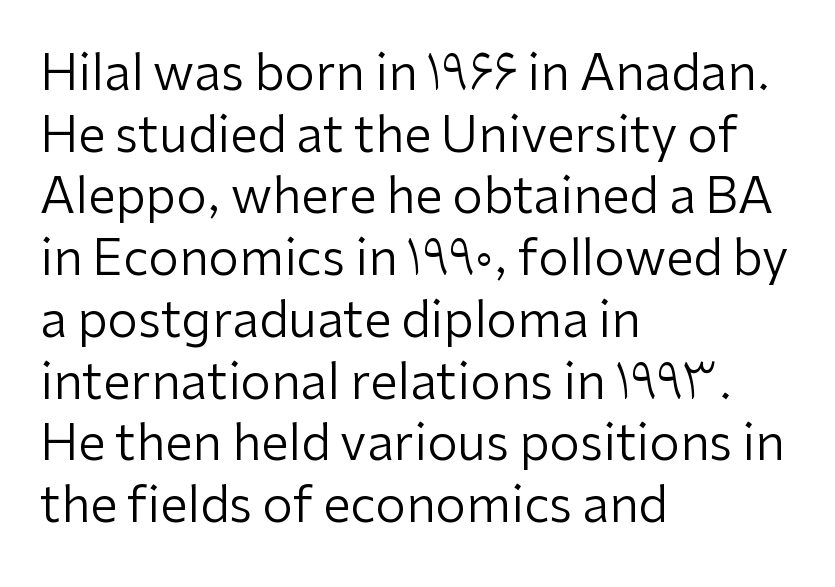
The image shows 49 px regular-weight sans-serif type, upright; set left-aligned, normal line spacing (1.26x), normal letter spacing, not underlined; low stroke contrast and a medium x-height.
